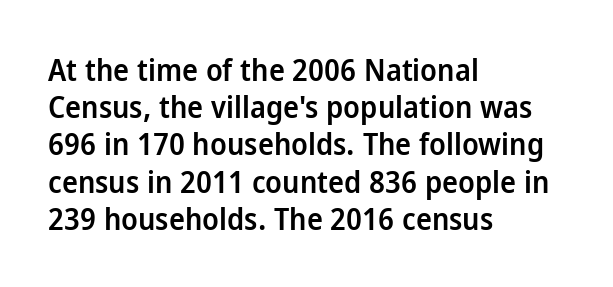
Letterform terminals end flat and unadorned throughout the passage. Line beginnings align vertically; line endings do not. Proportional: the letters do not fall into vertical columns. The specimen omits any rule beneath the text block's lines. These lines keep a tight, regular rhythm from letter to letter.
